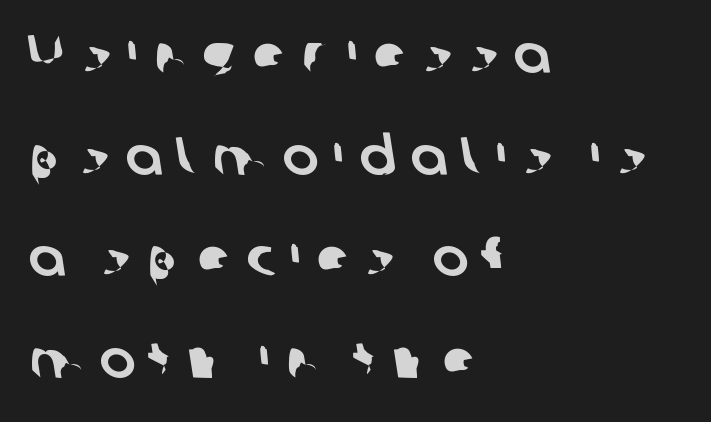
Does the copy run flush right? No — it runs flush left. The characters display no serif detailing; their extremities are plain. The letters advance in unequal steps, a hallmark of proportional type. The baseline area is clear.
